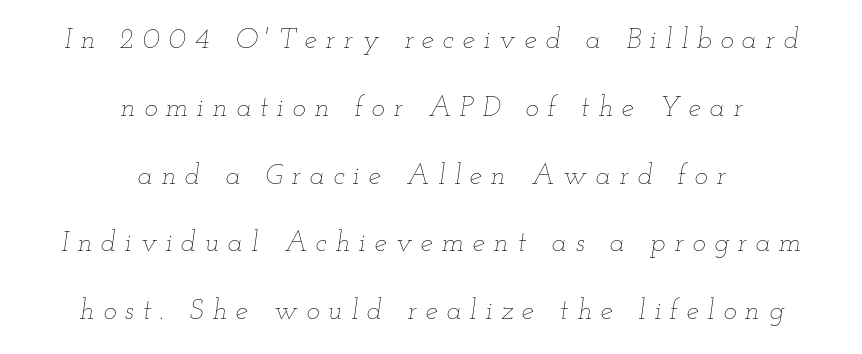
{"italic": "yes", "lean": "right", "slant_degrees": 12, "bold": "no", "weight": "thin", "width": "wide", "stroke_contrast": "low", "x_height": "small", "monospaced": "no", "underline": "no", "align": "center", "line_spacing": "loose", "line_spacing_ratio": 2.42, "letter_spacing": "wide", "letter_spacing_em": 0.31, "glyph_px": 28}
